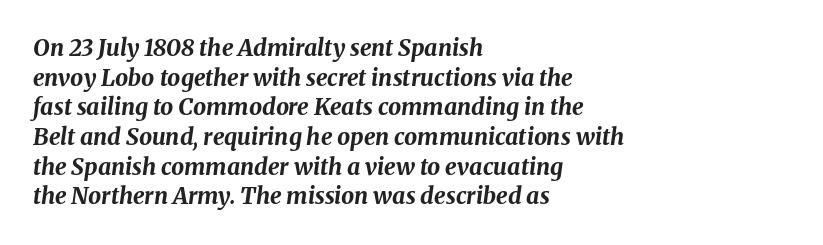
{"italic": "yes", "lean": "right", "slant_degrees": 8, "bold": "yes", "underline": "no", "align": "left", "line_spacing": "normal", "line_spacing_ratio": 1.29, "letter_spacing": "normal", "letter_spacing_em": 0.0, "glyph_px": 23}
